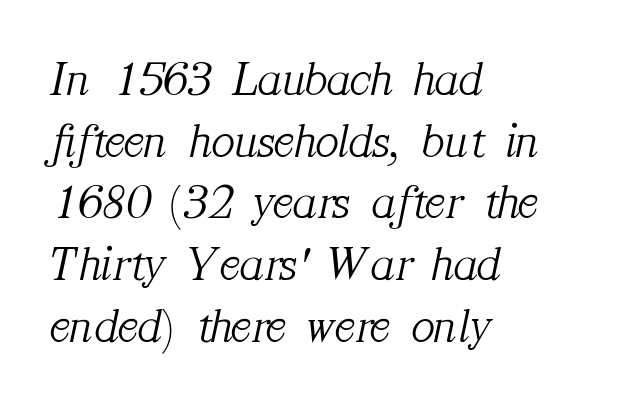
The image shows 49 px light serif type, italic (leaning right); set left-aligned, normal line spacing (1.26x), normal letter spacing, not underlined; medium stroke contrast and a medium x-height.
